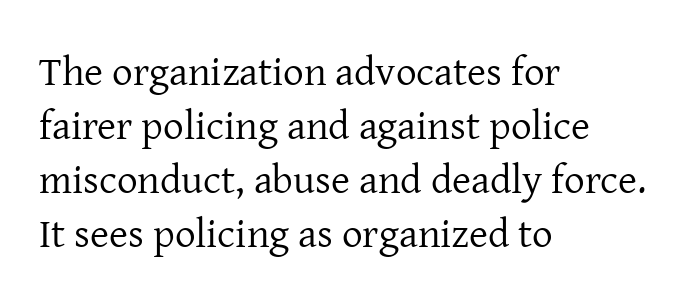
Caption: standard tracking, unaltered. The passage shown is typeset with a serif family. This is not heavy type; no bold has been used. Unmarked baselines from the first word to the last. Where is the straight margin? On the left.
